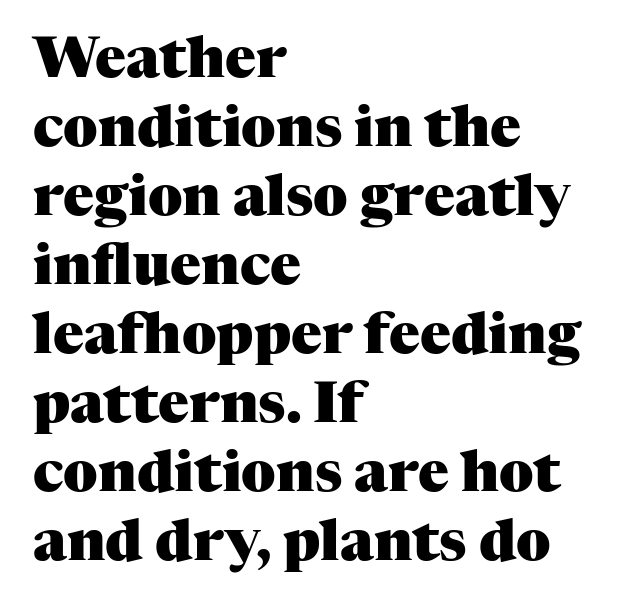
The image shows 57 px heavy serif type, upright; set left-aligned, line spacing 1.21x, normal letter spacing, not underlined; medium stroke contrast and a medium x-height.
